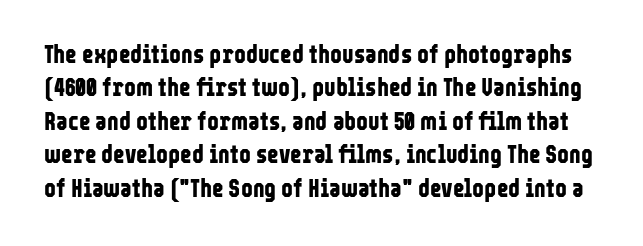
{"italic": "no", "bold": "yes", "underline": "no", "line_spacing": "normal", "line_spacing_ratio": 1.34, "letter_spacing": "normal", "letter_spacing_em": 0.0, "glyph_px": 25}
